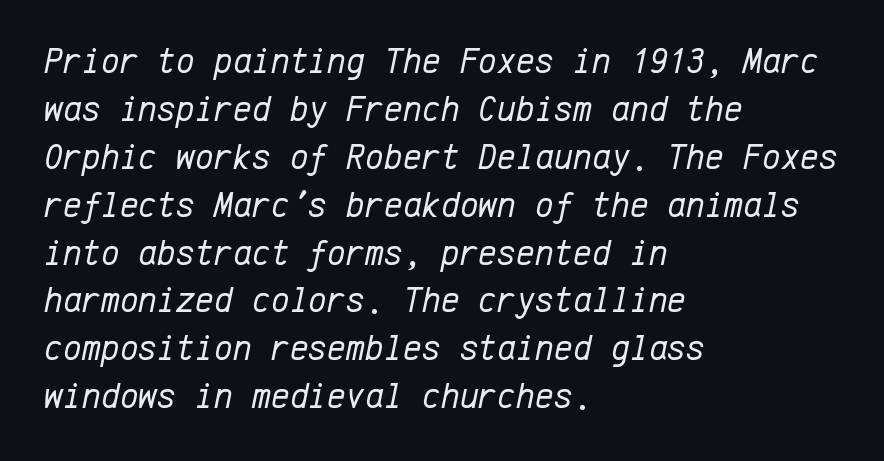
The image shows 36 px regular-weight type, italic (leaning right), monospaced; set left-aligned, normal line spacing (1.33x), normal letter spacing, not underlined; low stroke contrast and a medium x-height.
